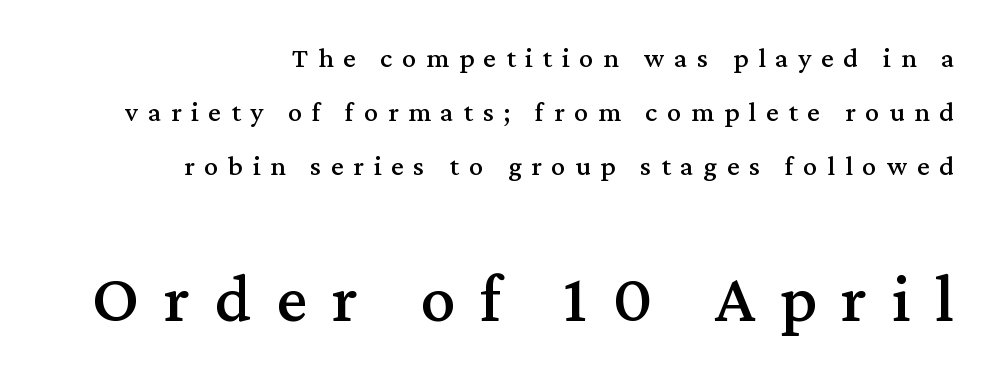
Q: Is the text italic (slanted)? A: No, it is upright.
Q: Is the typeface a serif or a sans-serif typeface? A: Serif.
Q: Is the text underlined? A: No.
Q: How is the paragraph aligned? A: Right-aligned.
Q: Is the spacing between letters normal or unusually wide? A: Unusually wide.
Q: Is the spacing between lines tight, normal or loose? A: Loose.
Q: Which block of text is set in a larger size, the first (top) or the second (bottom)? A: The second (bottom) one.
Q: Width (condensed, normal, or wide)? A: Normal.
Q: Stroke contrast? A: Medium.
Q: x-height? A: Medium.
Q: Monospaced? A: No.
